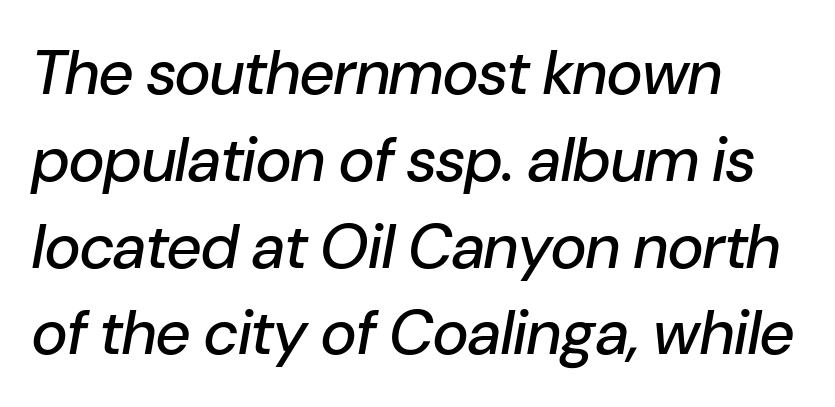
{"italic": "yes", "lean": "right", "slant_degrees": 10, "width": "normal", "stroke_contrast": "low", "x_height": "medium", "monospaced": "no", "underline": "no", "align": "left", "line_spacing": "normal", "line_spacing_ratio": 1.4, "letter_spacing": "normal", "letter_spacing_em": 0.0, "glyph_px": 62}
